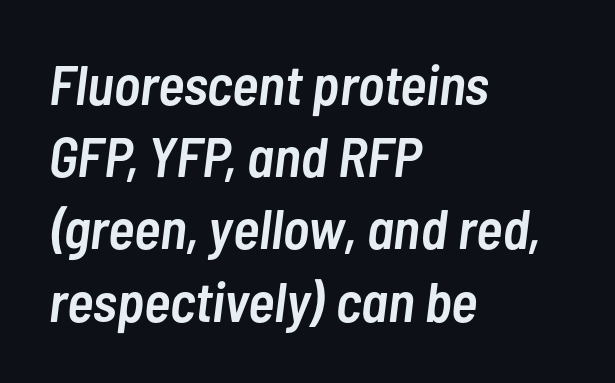
The image shows 56 px semibold, condensed type, italic (leaning right); set left-aligned, normal line spacing (1.29x), normal letter spacing, not underlined; low stroke contrast and a medium x-height.
